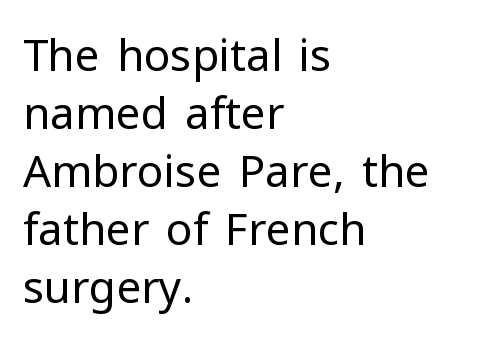
The image shows 44 px regular-weight sans-serif type, upright; set left-aligned, normal line spacing (1.32x), normal letter spacing, not underlined; low stroke contrast and a medium x-height.
